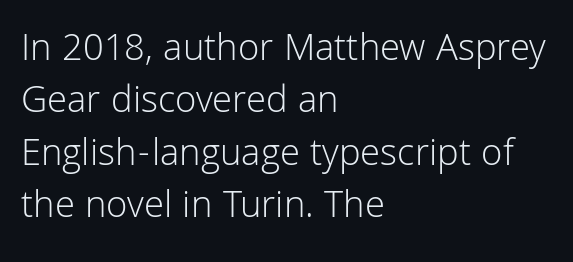
{"serif": "no", "italic": "no", "bold": "no", "weight": "light", "width": "normal", "stroke_contrast": "low", "x_height": "medium", "monospaced": "no", "underline": "no", "align": "left", "line_spacing": "normal", "line_spacing_ratio": 1.34, "letter_spacing": "normal", "letter_spacing_em": 0.0, "glyph_px": 39}
